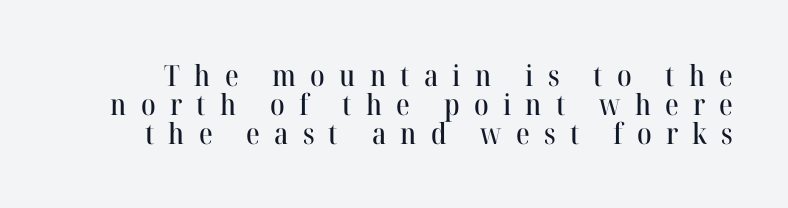
The image shows 29 px serif type, upright; set tight line spacing (1.0x), unusually wide letter spacing (+0.49 em), not underlined; high stroke contrast and a medium x-height.
